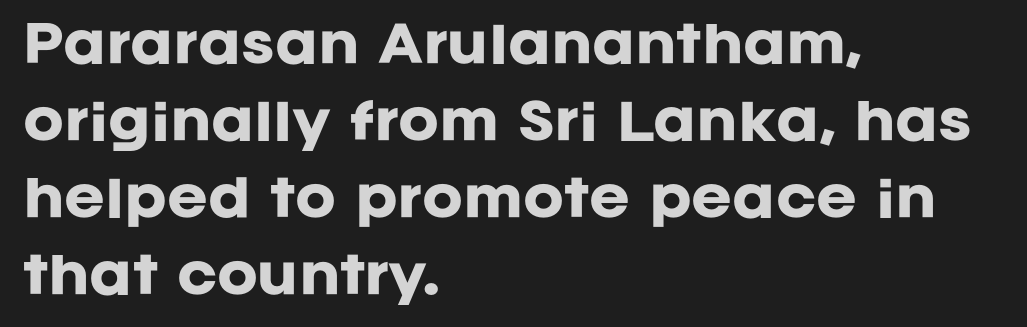
The baseline area is clear. Each letter's strokes conclude bluntly, with no projecting serifs. Ascenders rise straight up at ninety degrees. A typesetter would call this proportional, since set widths differ per character.
